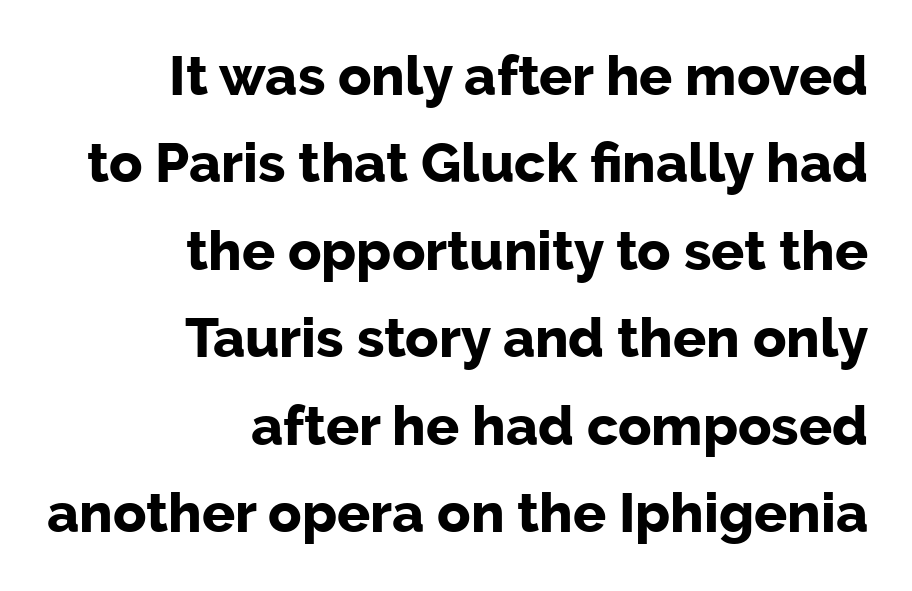
The image shows 55 px bold sans-serif type, upright; set right-aligned, normal line spacing (1.59x), normal letter spacing, not underlined; low stroke contrast and a medium x-height.
